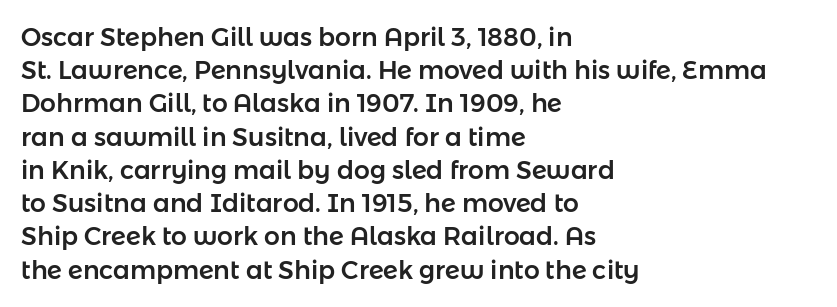
Students, observe: this is what conventionally led text looks like. Look at the tracking — it's just the regular setting, nothing added. The paragraph has a hard left edge and a soft right edge. Check under the words: just untouched page. The lettering holds an erect, upright posture throughout.
